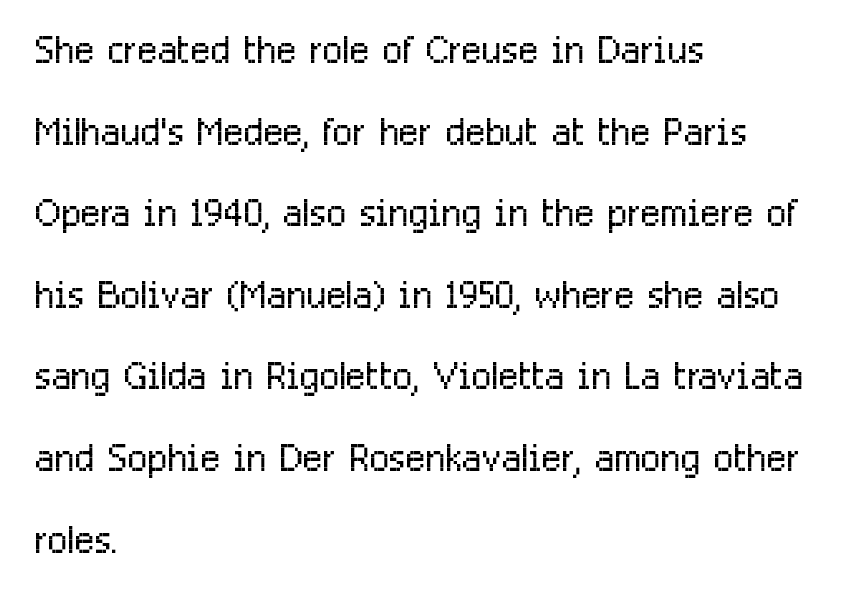
Q: Is the text bold? A: No.
Q: Is the text italic (slanted)? A: No, it is upright.
Q: Is the typeface a serif or a sans-serif typeface? A: Sans-serif.
Q: Is the text underlined? A: No.
Q: How is the paragraph aligned? A: Left-aligned.
Q: Is the spacing between letters normal or unusually wide? A: Normal.
Q: Is the spacing between lines tight, normal or loose? A: Normal.
Q: Width (condensed, normal, or wide)? A: Condensed.
Q: Stroke contrast? A: Low.
Q: x-height? A: Medium.
Q: Monospaced? A: No.
